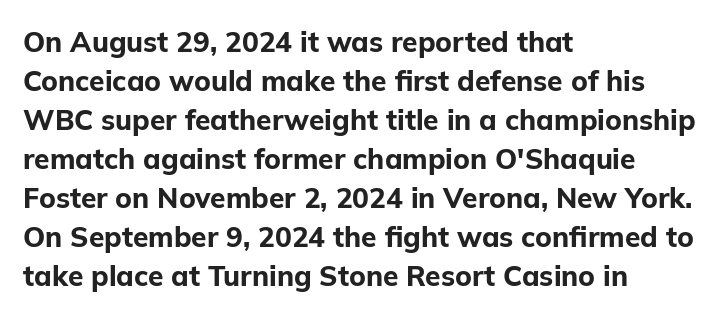
{"serif": "no", "italic": "no", "bold": "yes", "weight": "bold", "width": "normal", "stroke_contrast": "low", "x_height": "medium", "monospaced": "no", "underline": "no", "align": "left", "line_spacing": "normal", "line_spacing_ratio": 1.39, "letter_spacing": "normal", "letter_spacing_em": 0.0, "glyph_px": 28}
